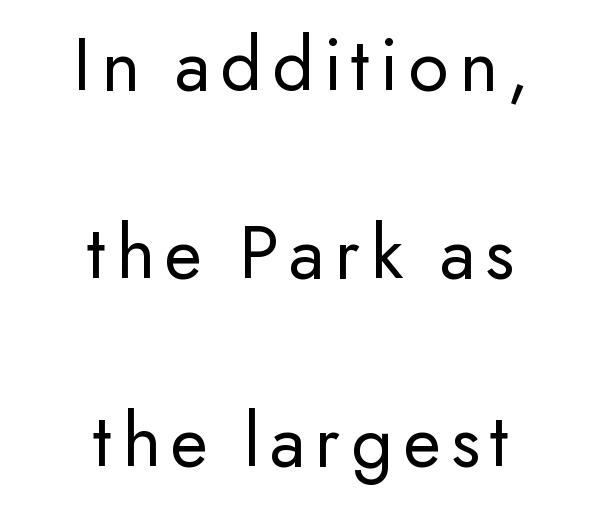
Look at the bottom of the vertical strokes: they stop flat, with no serifs. Do the letters lean? They stand straight. The face used here is proportionally spaced, like ordinary book or web type. Bold? No — there's no thickening of the strokes. Summary of vertical rhythm: relaxed, with wide interline spacing. One-word summary of the alignment: center.
